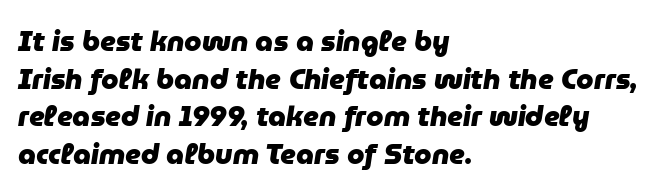
Q: Is the text bold? A: Yes.
Q: Is the text italic (slanted)? A: Yes, it leans right by about 9 degrees.
Q: Is the text underlined? A: No.
Q: How is the paragraph aligned? A: Left-aligned.
Q: Is the spacing between letters normal or unusually wide? A: Normal.
Q: Is the spacing between lines tight, normal or loose? A: Normal.
Q: Width (condensed, normal, or wide)? A: Normal.
Q: Stroke contrast? A: Low.
Q: x-height? A: Medium.
Q: Monospaced? A: No.
